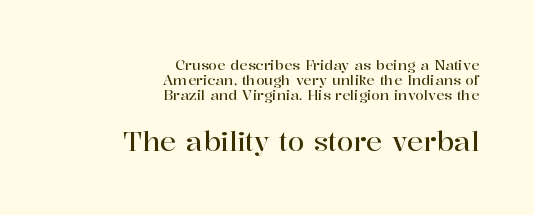
Q: Is the text italic (slanted)? A: No, it is upright.
Q: Is the text underlined? A: No.
Q: How is the paragraph aligned? A: Right-aligned.
Q: Is the spacing between letters normal or unusually wide? A: Normal.
Q: Is the spacing between lines tight, normal or loose? A: Tight.
Q: Which block of text is set in a larger size, the first (top) or the second (bottom)? A: The second (bottom) one.
